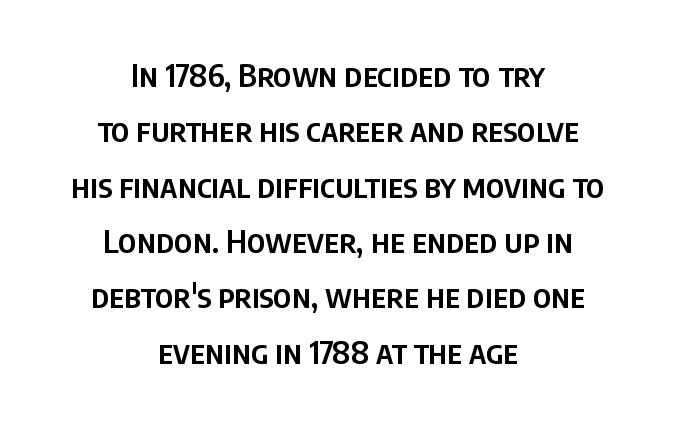
{"serif": "no", "italic": "no", "bold": "semi", "weight": "semibold", "width": "condensed", "stroke_contrast": "low", "x_height": "large", "monospaced": "no", "underline": "no", "align": "center", "line_spacing_ratio": 1.73, "letter_spacing": "normal", "letter_spacing_em": 0.0, "glyph_px": 32}
